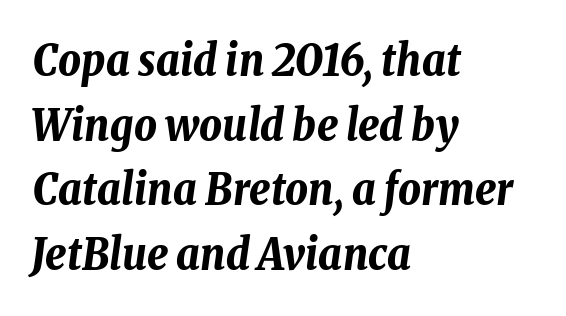
Q: Is the text bold? A: Yes.
Q: Is the text italic (slanted)? A: Yes, it leans right by about 8 degrees.
Q: Is the text underlined? A: No.
Q: How is the paragraph aligned? A: Left-aligned.
Q: Is the spacing between letters normal or unusually wide? A: Normal.
Q: Is the spacing between lines tight, normal or loose? A: Normal.
Q: Width (condensed, normal, or wide)? A: Condensed.
Q: Stroke contrast? A: Low.
Q: x-height? A: Medium.
Q: Monospaced? A: No.
